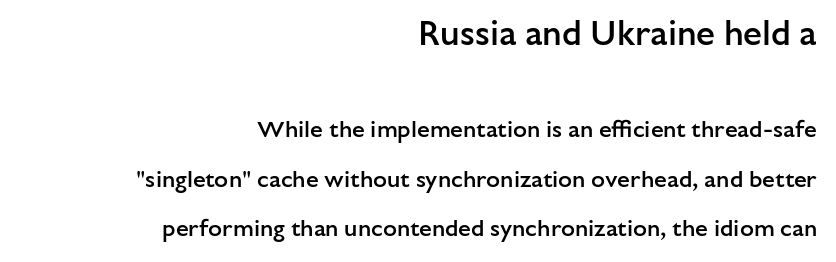
Size hierarchy here favors the leading block over the trailing one. A great deal of white space separates one row of letters from the next. The typesetter chose a ragged-left arrangement here. A typesetter would label this face a sans.
